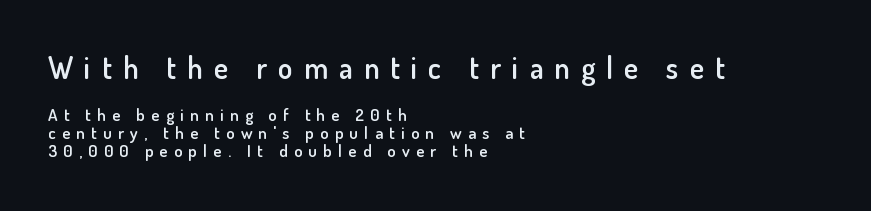
Q: Is the text bold? A: Semi-bold.
Q: Is the text italic (slanted)? A: No, it is upright.
Q: Is the typeface a serif or a sans-serif typeface? A: Sans-serif.
Q: Is the text underlined? A: No.
Q: How is the paragraph aligned? A: Left-aligned.
Q: Is the spacing between letters normal or unusually wide? A: Unusually wide.
Q: Is the spacing between lines tight, normal or loose? A: Tight.
Q: Which block of text is set in a larger size, the first (top) or the second (bottom)? A: The first (top) one.
Q: Width (condensed, normal, or wide)? A: Normal.
Q: Stroke contrast? A: Low.
Q: x-height? A: Small.
Q: Monospaced? A: No.
